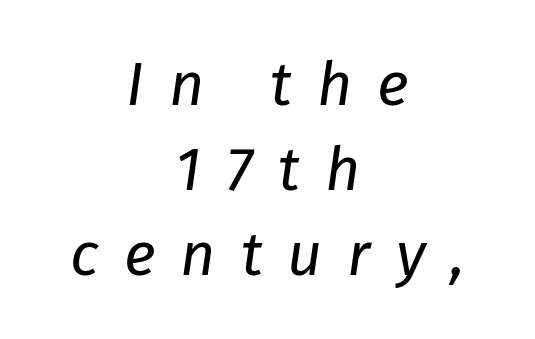
{"italic": "yes", "lean": "right", "slant_degrees": 8, "bold": "no", "weight": "regular", "width": "normal", "stroke_contrast": "low", "x_height": "medium", "monospaced": "no", "underline": "no", "align": "center", "line_spacing": "normal", "line_spacing_ratio": 1.39, "letter_spacing": "wide", "letter_spacing_em": 0.41, "glyph_px": 61}
